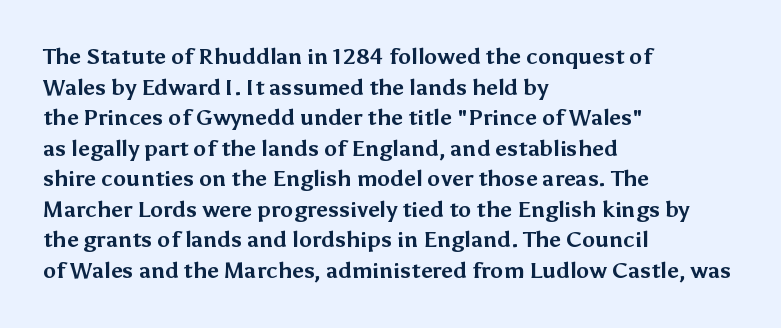
Q: Is the text bold? A: Yes.
Q: Is the text italic (slanted)? A: No, it is upright.
Q: Is the text underlined? A: No.
Q: How is the paragraph aligned? A: Left-aligned.
Q: Is the spacing between letters normal or unusually wide? A: Normal.
Q: Is the spacing between lines tight, normal or loose? A: Normal.
